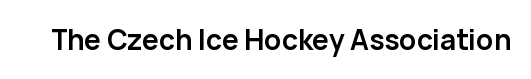
You can tell from the bare stems that sans-serif type was used. The face used here is proportionally spaced, like ordinary book or web type. You can tell it's not italic because the verticals are truly vertical. Between one letter and the next there's only the usual sliver of space. Plenty of ink on the page — the face is bold. A bare baseline throughout the passage.
